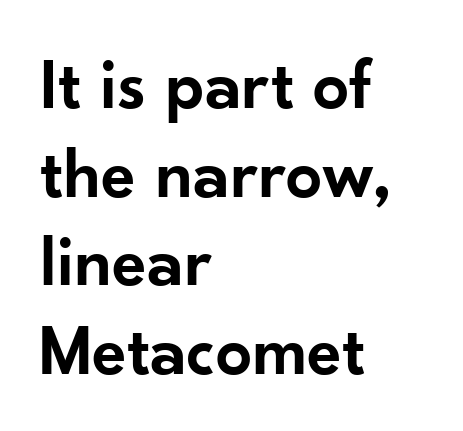
The image shows 72 px semibold sans-serif type, upright; set left-aligned, line spacing 1.23x, normal letter spacing, not underlined; low stroke contrast and a small x-height.
